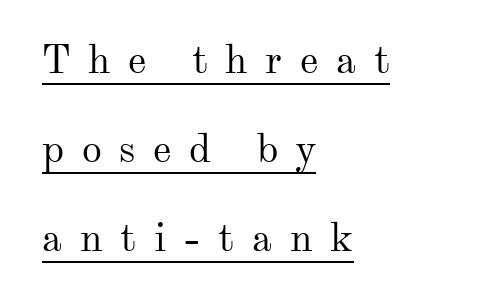
The image shows 40 px regular-weight serif type, upright; set left-aligned, loose line spacing (2.23x), unusually wide letter spacing (+0.44 em), underlined; medium stroke contrast and a small x-height.
